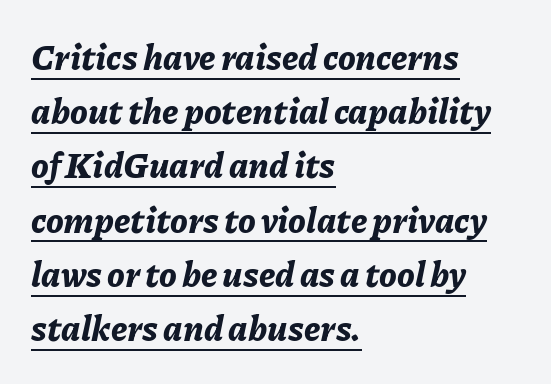
Q: Is the text bold? A: Yes.
Q: Is the text italic (slanted)? A: Yes, it leans right by about 11 degrees.
Q: Is the text underlined? A: Yes.
Q: How is the paragraph aligned? A: Left-aligned.
Q: Is the spacing between letters normal or unusually wide? A: Normal.
Q: Is the spacing between lines tight, normal or loose? A: Normal.
Q: Width (condensed, normal, or wide)? A: Normal.
Q: Stroke contrast? A: Low.
Q: x-height? A: Medium.
Q: Monospaced? A: No.
